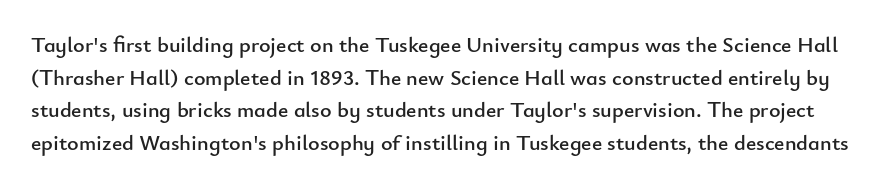
{"italic": "no", "underline": "no", "line_spacing": "normal", "line_spacing_ratio": 1.48, "letter_spacing": "normal", "letter_spacing_em": 0.0, "glyph_px": 22}
